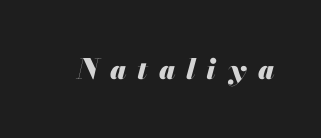
{"italic": "yes", "lean": "right", "slant_degrees": 13, "bold": "yes", "weight": "heavy", "width": "normal", "stroke_contrast": "medium", "x_height": "small", "monospaced": "no", "underline": "no", "letter_spacing": "wide", "letter_spacing_em": 0.4, "glyph_px": 28}
